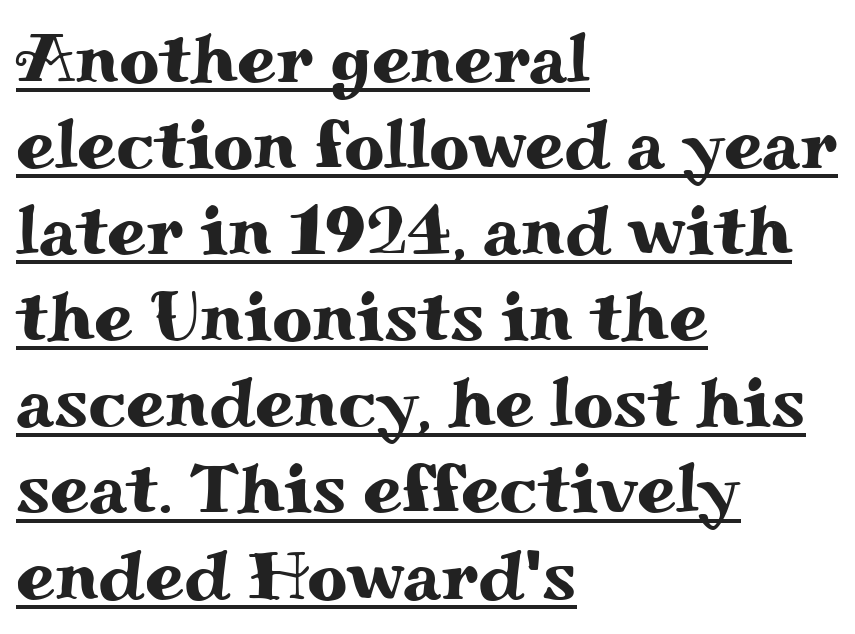
The paragraph has a hard left edge and a soft right edge. Check where the strokes stop: tiny serifs finish them off. Between one letter and the next there's only the usual sliver of space. This sample carries an underscore along the baseline area. The type sits square on the baseline with zero lean.
